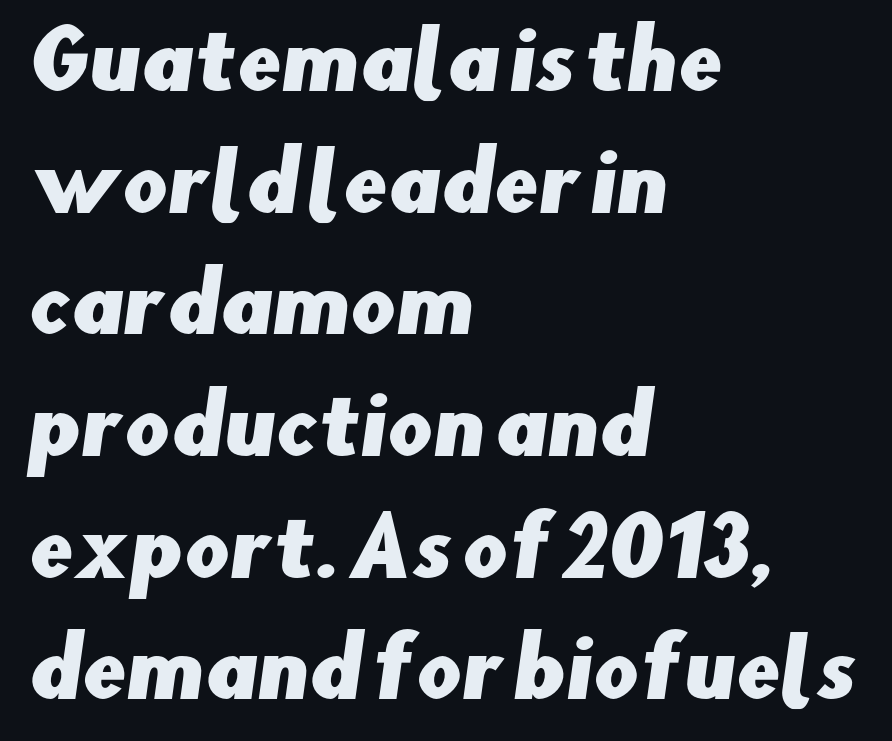
The image shows 79 px sans-serif type; set left-aligned, normal line spacing (1.54x), normal letter spacing, not underlined; low stroke contrast and a small x-height.
